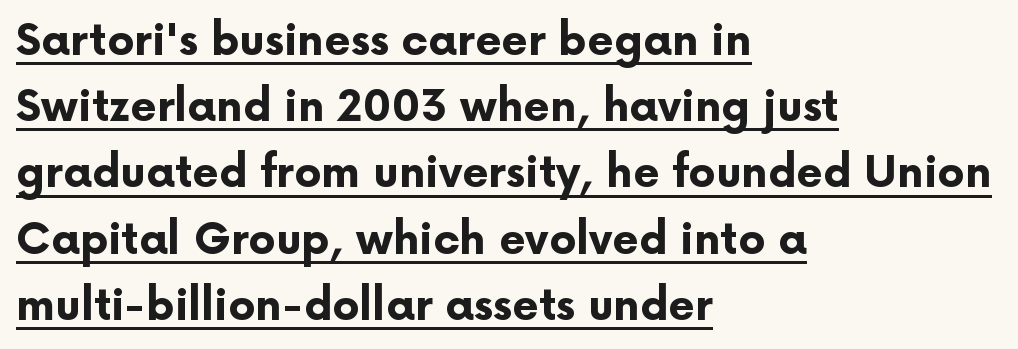
The image shows 43 px bold sans-serif type, upright; set left-aligned, normal line spacing (1.54x), normal letter spacing, underlined; low stroke contrast and a medium x-height.
